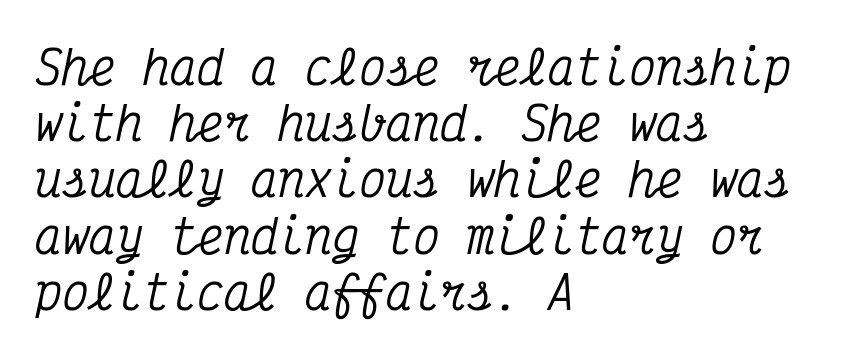
Q: Is the text italic (slanted)? A: Yes, it leans right by about 12 degrees.
Q: Is the typeface a serif or a sans-serif typeface? A: Serif.
Q: Is the text underlined? A: No.
Q: How is the paragraph aligned? A: Left-aligned.
Q: Is the spacing between letters normal or unusually wide? A: Normal.
Q: Is the spacing between lines tight, normal or loose? A: Normal.
Q: Width (condensed, normal, or wide)? A: Condensed.
Q: Stroke contrast? A: Medium.
Q: x-height? A: Medium.
Q: Monospaced? A: Yes.
